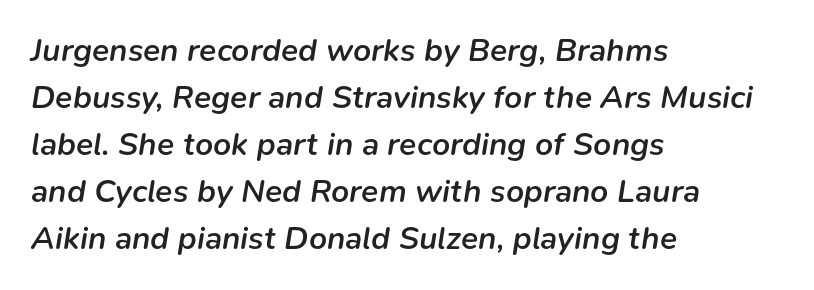
The image shows 32 px semibold type, italic (leaning right); set left-aligned, normal line spacing (1.47x), normal letter spacing, not underlined; low stroke contrast and a medium x-height.
